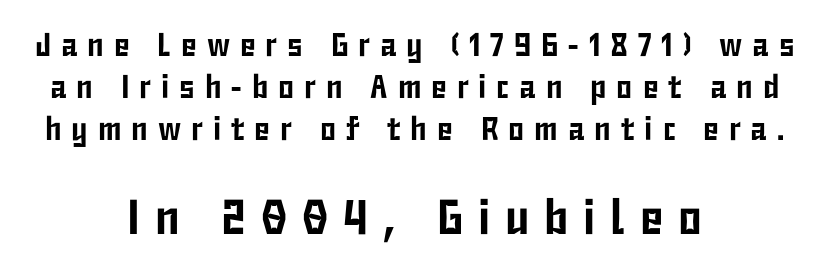
Q: Is the text italic (slanted)? A: No, it is upright.
Q: Is the typeface a serif or a sans-serif typeface? A: Sans-serif.
Q: Is the text underlined? A: No.
Q: How is the paragraph aligned? A: Centered.
Q: Is the spacing between letters normal or unusually wide? A: Unusually wide.
Q: Is the spacing between lines tight, normal or loose? A: Normal.
Q: Which block of text is set in a larger size, the first (top) or the second (bottom)? A: The second (bottom) one.
Q: Width (condensed, normal, or wide)? A: Condensed.
Q: Stroke contrast? A: Low.
Q: x-height? A: Medium.
Q: Monospaced? A: No.
